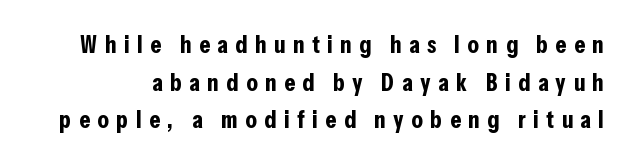
{"italic": "no", "bold": "yes", "underline": "no", "line_spacing": "normal", "line_spacing_ratio": 1.51, "letter_spacing": "wide", "letter_spacing_em": 0.3, "glyph_px": 25}
